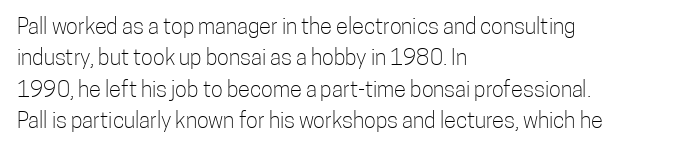
The image shows 22 px text type, upright; set left-aligned, normal line spacing (1.43x), normal letter spacing, not underlined.
